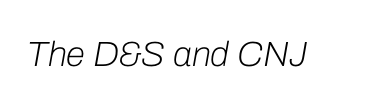
Yep, that's italic — everything's leaning. Any mark beneath the type? The region is blank. Standard letterfit; no display-style spreading of the glyphs. This sample has the flowing, uneven cadence of proportional lettering. Stroke thickness stays within the range of a standard reading face or lighter.
